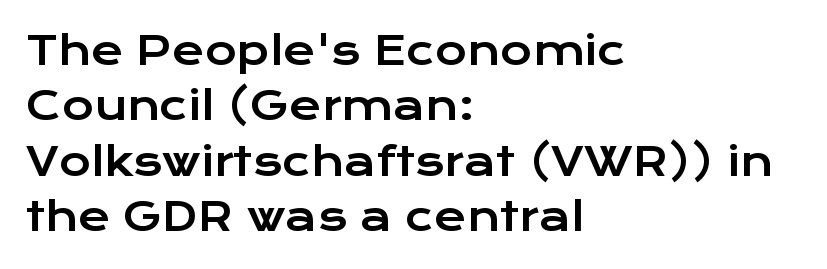
{"serif": "no", "italic": "no", "width": "wide", "stroke_contrast": "low", "x_height": "medium", "monospaced": "no", "underline": "no", "align": "left", "line_spacing": "normal", "line_spacing_ratio": 1.42, "letter_spacing": "normal", "letter_spacing_em": 0.0, "glyph_px": 39}
